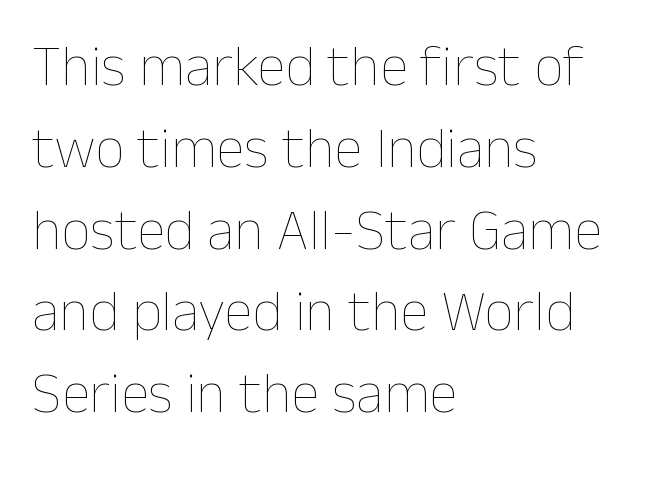
A typesetter would call this leading conventional body-copy spacing. The strokes are not fattened; the text isn't bold. The setting favours the left margin, as ordinary paragraphs usually do. These lines are rendered in a variable-pitch font. The lettering holds an erect, upright posture throughout. You could call the tracking neutral — neither tight nor loose.
